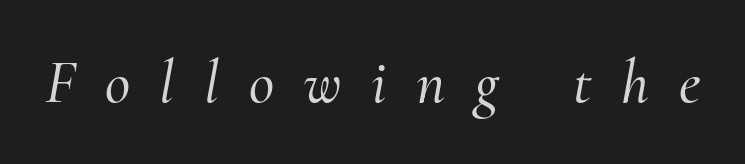
These lines are rendered in a variable-pitch font. The space directly below the letters is spotless. I'd call this a serif setting — the letters wear small feet. The typography opts for an oblique posture over an upright one.
